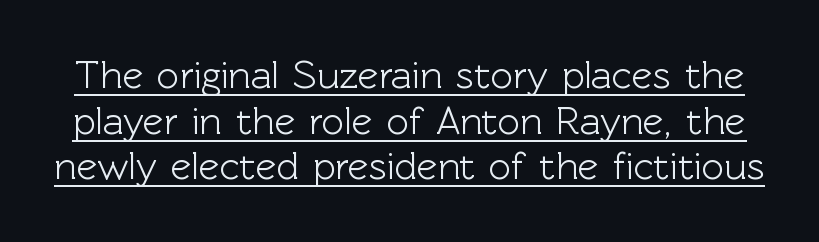
{"serif": "no", "italic": "no", "width": "normal", "x_height": "medium", "monospaced": "no", "underline": "yes", "line_spacing_ratio": 1.17, "letter_spacing": "normal", "letter_spacing_em": 0.0, "glyph_px": 39}
